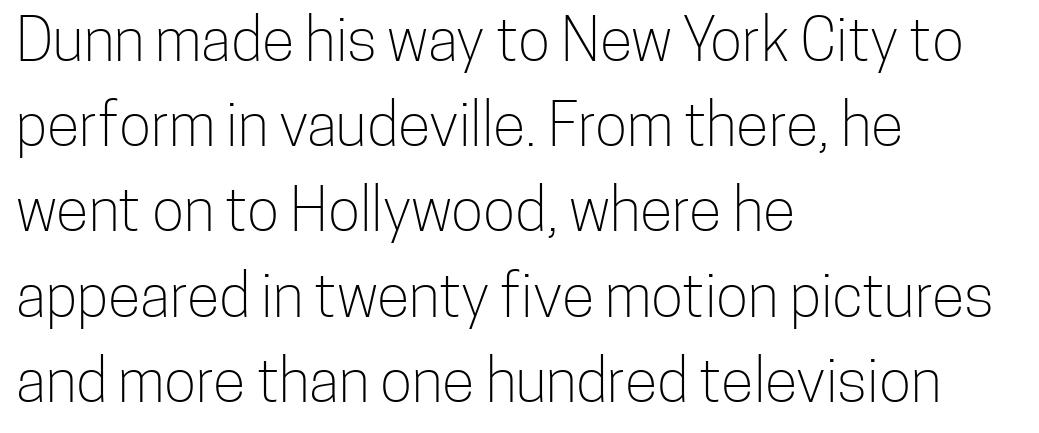
The image shows 60 px light, condensed sans-serif type, upright; set left-aligned, normal line spacing (1.42x), normal letter spacing, not underlined; low stroke contrast and a medium x-height.
